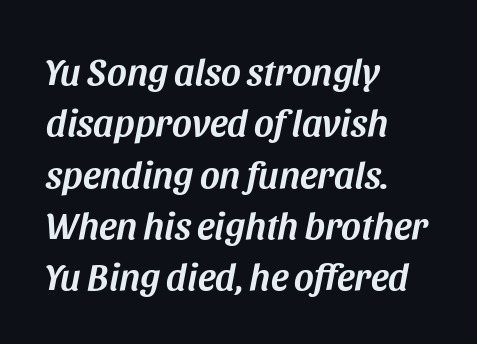
Each word holds together tightly as a unit, with standard inter-letter gaps. Only glyphs here, with clear space below each row. Horizontal bands of white between lines are of average thickness. Characters are canted at an angle relative to the baseline's perpendicular. This sample is left-justified, so line endings fall wherever the words run out. Note the varied advance widths — an 'i' is clearly narrower than an 'm'.
